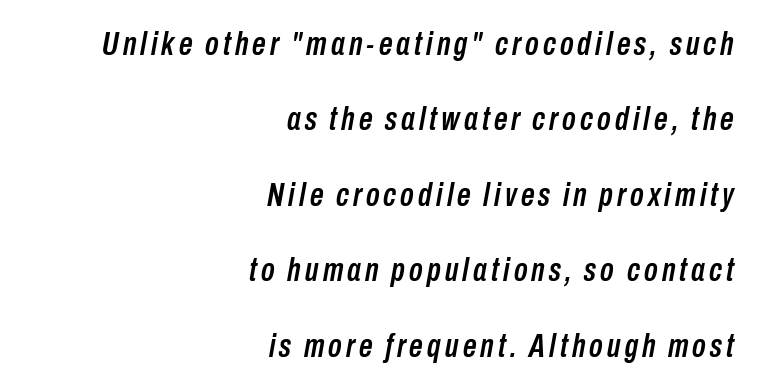
{"italic": "yes", "lean": "right", "slant_degrees": 10, "width": "condensed", "stroke_contrast": "low", "x_height": "medium", "monospaced": "no", "underline": "no", "align": "right", "line_spacing": "loose", "line_spacing_ratio": 2.22, "glyph_px": 34}
